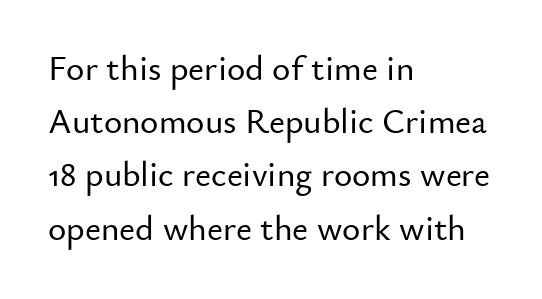
Compared with a centered layout, this one pins lines to the left instead. Glance below the letters and you will spot only blank space. Note the varied advance widths — an 'i' is clearly narrower than an 'm'. Are there feet on the stems? There aren't — it's a sans.
